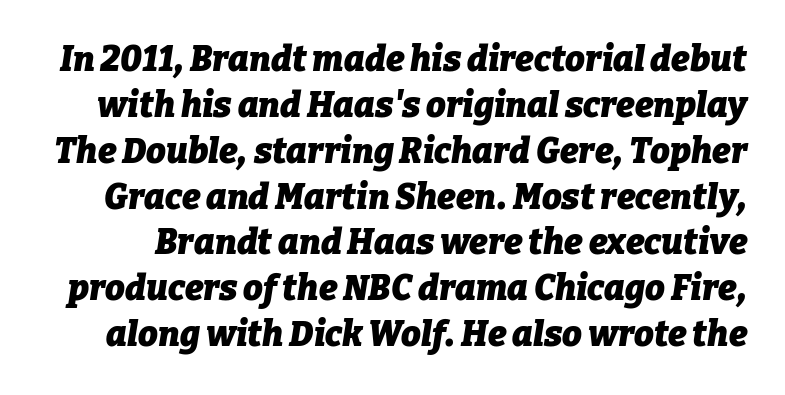
{"italic": "yes", "lean": "right", "slant_degrees": 9, "bold": "yes", "weight": "heavy", "width": "normal", "stroke_contrast": "low", "x_height": "medium", "monospaced": "no", "underline": "no", "line_spacing": "normal", "line_spacing_ratio": 1.31, "letter_spacing": "normal", "letter_spacing_em": 0.0, "glyph_px": 35}
